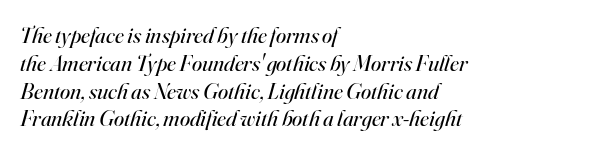
Compared with a typical body face, this is equally light or lighter still. The text carries the slant typical of an italic or oblique font. Descender tails drop into unmarked territory. The face used here is rendered with its standard letterfit. Caption: multi-line text, flush left, ragged right.
